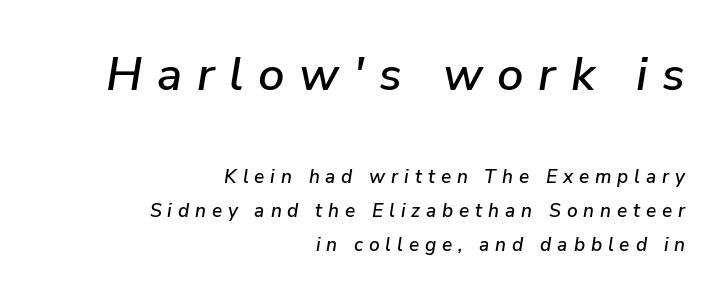
These lines are rendered in a variable-pitch font. Bigger letters appear in the top chunk; the bottom chunk is reduced. Honestly, there is no underline to notice here at all. All the whitespace from short lines collects on the left. The rendering applies a slant to the glyphs.
